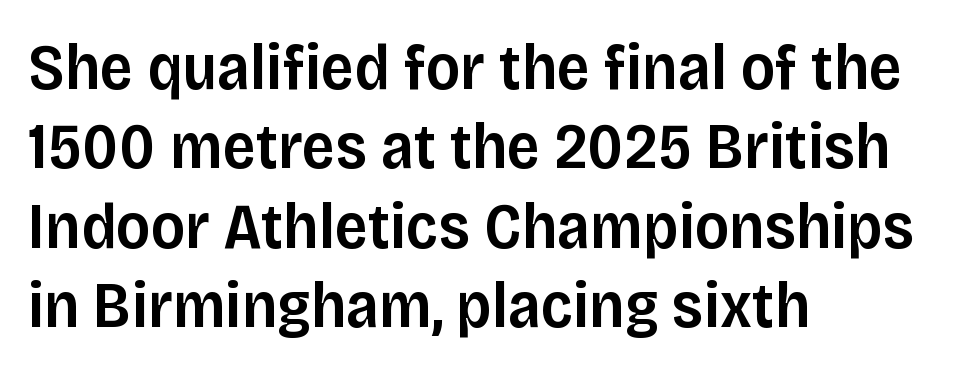
Q: Is the text bold? A: Semi-bold.
Q: Is the text italic (slanted)? A: No, it is upright.
Q: Is the typeface a serif or a sans-serif typeface? A: Sans-serif.
Q: Is the text underlined? A: No.
Q: How is the paragraph aligned? A: Left-aligned.
Q: Is the spacing between letters normal or unusually wide? A: Normal.
Q: Width (condensed, normal, or wide)? A: Normal.
Q: Stroke contrast? A: Low.
Q: x-height? A: Large.
Q: Monospaced? A: No.
